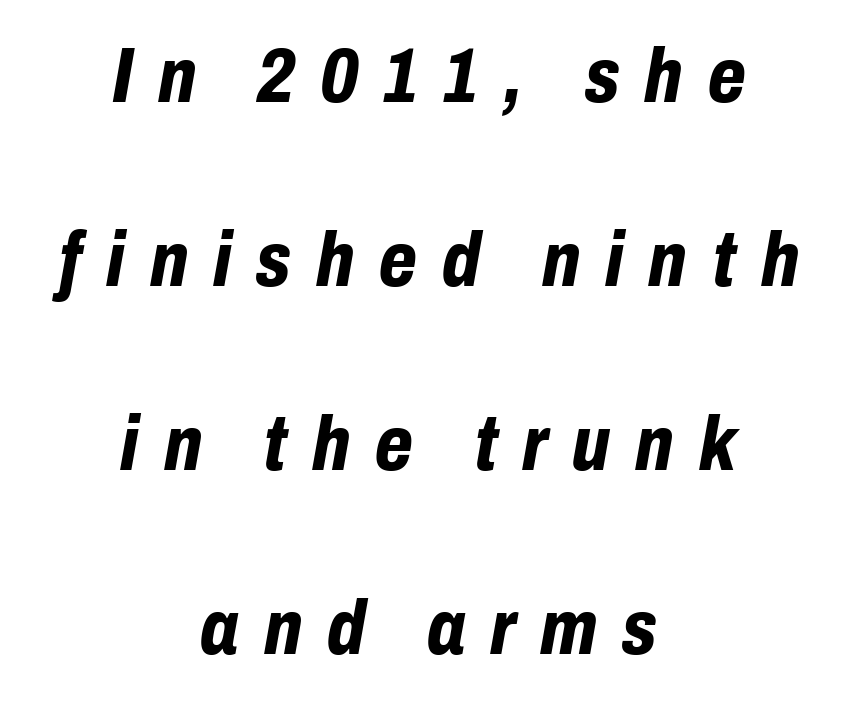
The image shows 78 px bold, condensed type, italic (leaning right); set centered, loose line spacing (2.36x), unusually wide letter spacing (+0.32 em), not underlined; low stroke contrast and a medium x-height.
